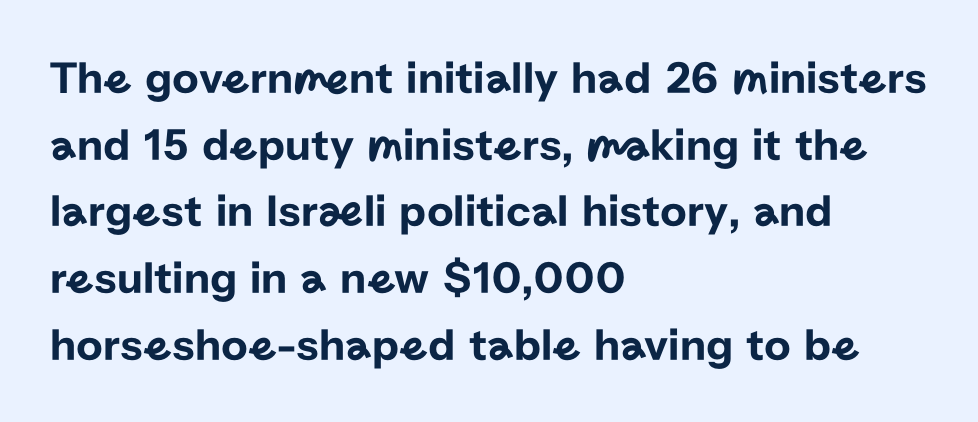
Do the letters lean? They stand straight. The rendering anchors every line to the left-hand side. Letterform terminals end flat and unadorned throughout the passage. Only glyphs here, with clear space below each row. The leading is moderate, giving the passage an even texture. The letters advance in unequal steps, a hallmark of proportional type.
